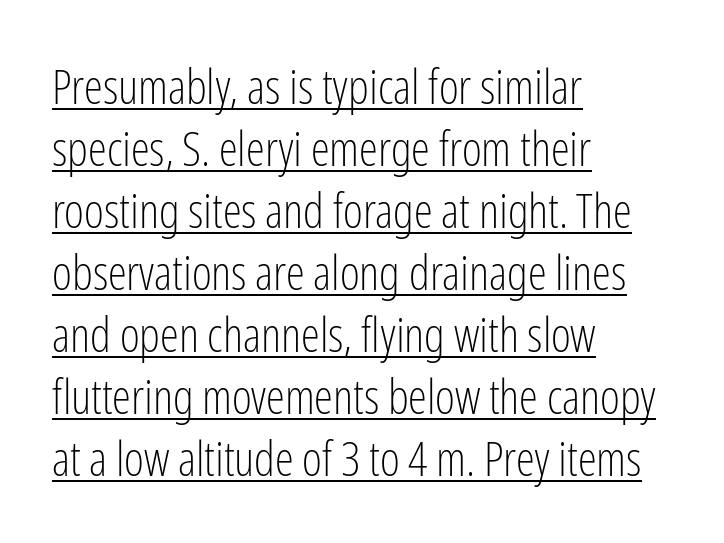
Q: Is the text bold? A: No.
Q: Is the text italic (slanted)? A: No, it is upright.
Q: Is the typeface a serif or a sans-serif typeface? A: Sans-serif.
Q: Is the text underlined? A: Yes.
Q: How is the paragraph aligned? A: Left-aligned.
Q: Is the spacing between letters normal or unusually wide? A: Normal.
Q: Is the spacing between lines tight, normal or loose? A: Normal.
Q: Width (condensed, normal, or wide)? A: Condensed.
Q: Stroke contrast? A: Low.
Q: x-height? A: Medium.
Q: Monospaced? A: No.
